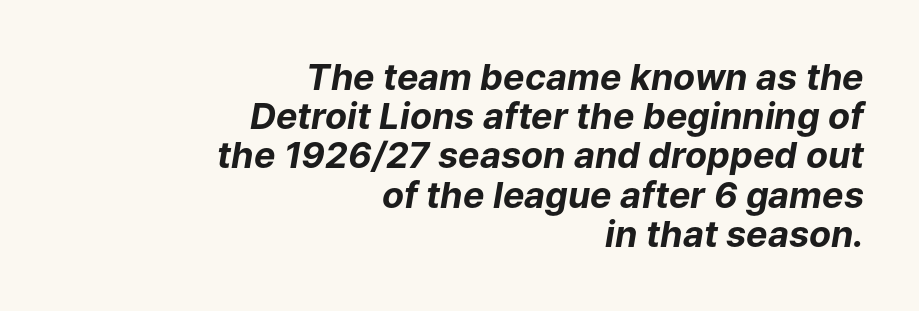
{"italic": "yes", "lean": "right", "slant_degrees": 9, "bold": "yes", "weight": "bold", "width": "normal", "stroke_contrast": "low", "x_height": "medium", "monospaced": "no", "underline": "no", "align": "right", "line_spacing": "tight", "line_spacing_ratio": 1.09, "letter_spacing": "normal", "letter_spacing_em": 0.0, "glyph_px": 36}
